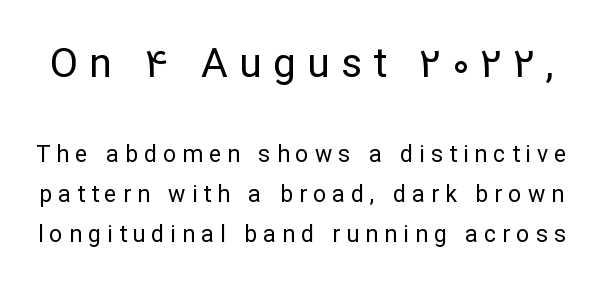
{"serif": "no", "italic": "no", "bold": "no", "weight": "regular", "width": "normal", "stroke_contrast": "low", "x_height": "medium", "monospaced": "no", "underline": "no", "line_spacing_ratio": 1.74, "letter_spacing": "wide", "letter_spacing_em": 0.27, "larger_block": "first", "size_ratio": 1.78, "glyph_px": 41}
